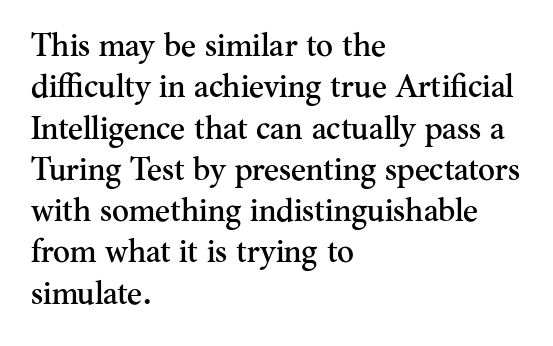
Q: Is the text italic (slanted)? A: No, it is upright.
Q: Is the typeface a serif or a sans-serif typeface? A: Serif.
Q: Is the text underlined? A: No.
Q: How is the paragraph aligned? A: Left-aligned.
Q: Is the spacing between letters normal or unusually wide? A: Normal.
Q: Is the spacing between lines tight, normal or loose? A: Normal.
Q: Width (condensed, normal, or wide)? A: Normal.
Q: Stroke contrast? A: Medium.
Q: x-height? A: Small.
Q: Monospaced? A: No.
